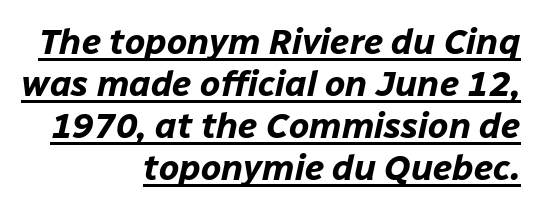
On the weight axis this lands at bold, roughly 700. Every word sits above its own underline. Which margin do the lines hug? The right one — the left edge is uneven. Caption: standard tracking, unaltered.
